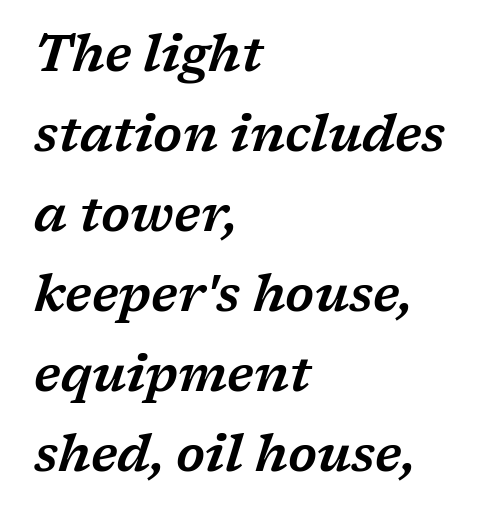
Unmarked baselines from the first word to the last. Varying glyph widths throughout — classic text-font behaviour. Typeset ragged right — the left edge is the straight one. Every character sits at an angle, as italics do. Old-style or modern, the face here clearly has serifs. The space between consecutive lines is moderate.
